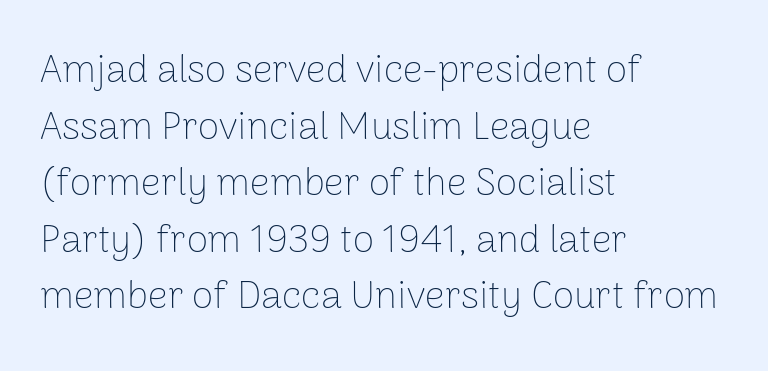
Q: Is the text bold? A: No.
Q: Is the text italic (slanted)? A: No, it is upright.
Q: Is the typeface a serif or a sans-serif typeface? A: Sans-serif.
Q: Is the text underlined? A: No.
Q: How is the paragraph aligned? A: Left-aligned.
Q: Is the spacing between letters normal or unusually wide? A: Normal.
Q: Is the spacing between lines tight, normal or loose? A: Normal.
Q: Width (condensed, normal, or wide)? A: Normal.
Q: Stroke contrast? A: Low.
Q: x-height? A: Medium.
Q: Monospaced? A: No.
